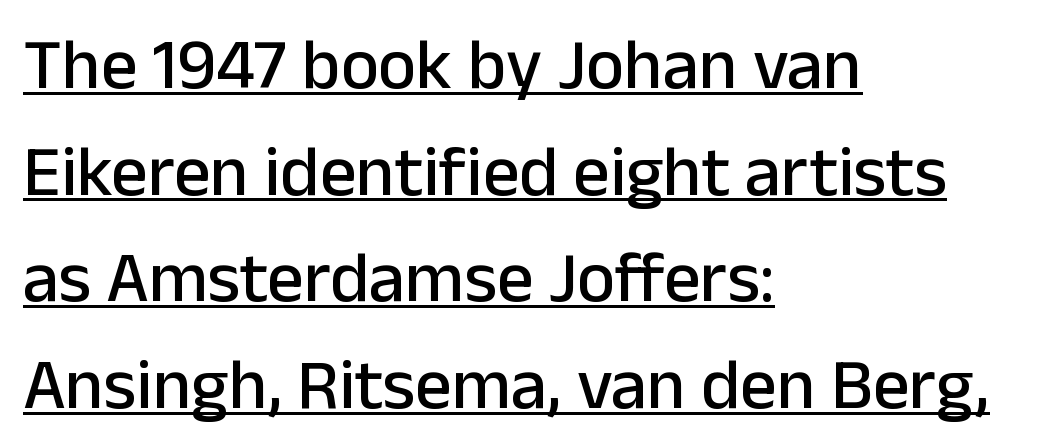
{"serif": "no", "italic": "no", "width": "normal", "stroke_contrast": "low", "x_height": "medium", "monospaced": "no", "underline": "yes", "align": "left", "line_spacing": "normal", "line_spacing_ratio": 1.48, "letter_spacing": "normal", "letter_spacing_em": 0.0, "glyph_px": 72}
